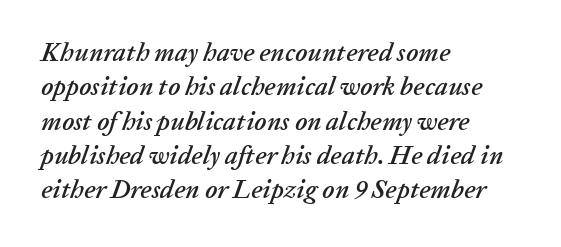
Q: Is the text italic (slanted)? A: Yes, it leans right by about 20 degrees.
Q: Is the text underlined? A: No.
Q: How is the paragraph aligned? A: Left-aligned.
Q: Is the spacing between letters normal or unusually wide? A: Normal.
Q: Is the spacing between lines tight, normal or loose? A: Normal.
